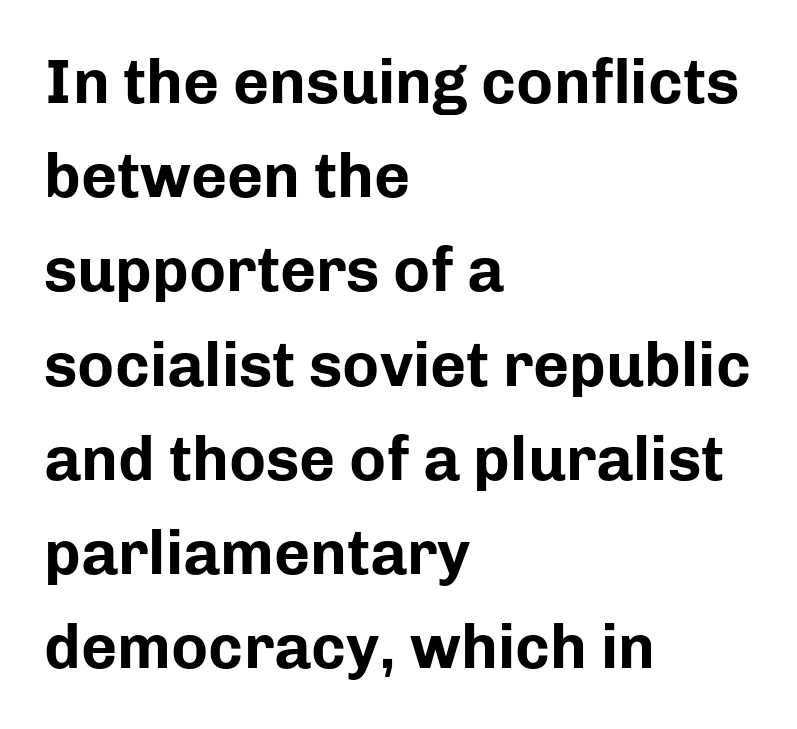
The image shows 62 px bold sans-serif type, upright; set left-aligned, normal line spacing (1.52x), normal letter spacing, not underlined; low stroke contrast and a medium x-height.
